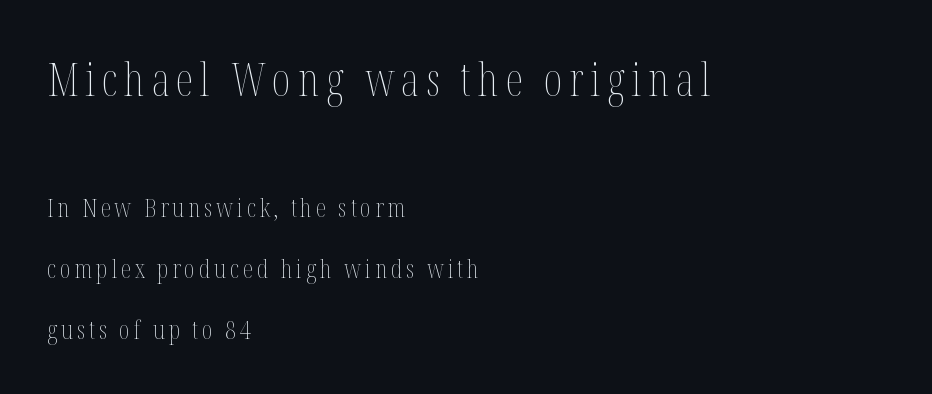
{"italic": "no", "bold": "no", "weight": "thin", "width": "condensed", "stroke_contrast": "medium", "x_height": "medium", "monospaced": "no", "underline": "no", "align": "left", "line_spacing": "loose", "line_spacing_ratio": 2.35, "larger_block": "first", "size_ratio": 1.73, "glyph_px": 45}
